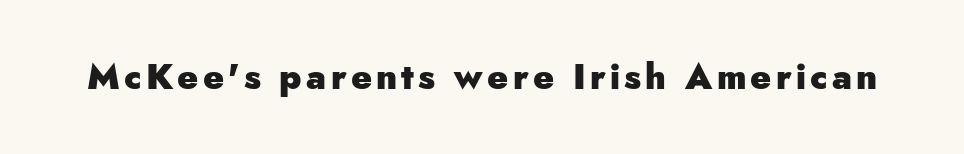
The image shows 35 px heavy sans-serif type, upright; set not underlined; low stroke contrast and a small x-height.
